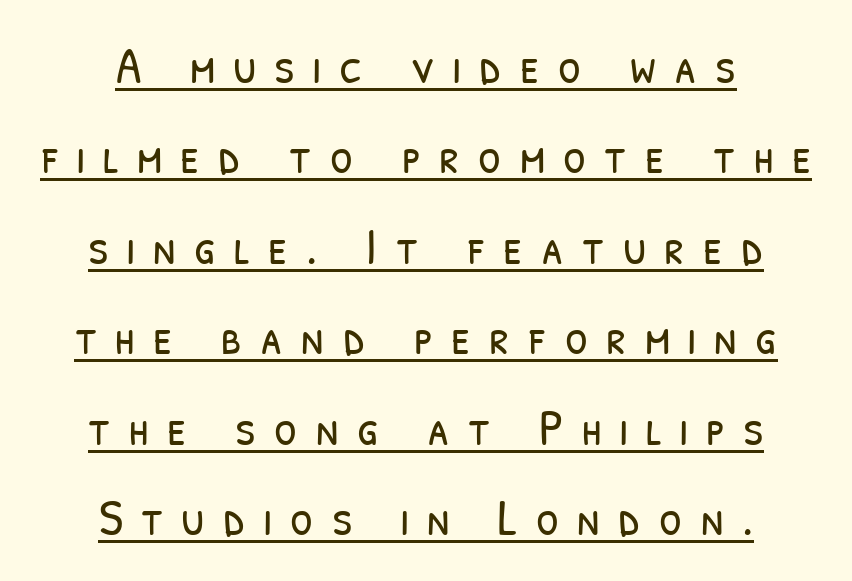
Q: Is the text bold? A: No.
Q: Is the typeface a serif or a sans-serif typeface? A: Sans-serif.
Q: Is the text underlined? A: Yes.
Q: How is the paragraph aligned? A: Centered.
Q: Is the spacing between letters normal or unusually wide? A: Unusually wide.
Q: Width (condensed, normal, or wide)? A: Condensed.
Q: Stroke contrast? A: Low.
Q: x-height? A: Medium.
Q: Monospaced? A: No.
